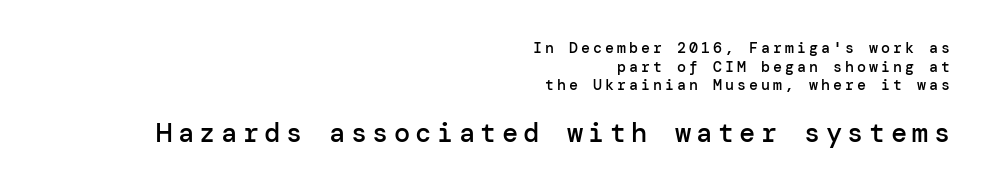
The image shows 27 px text type, upright; set right-aligned, line spacing 1.24x, unusually wide letter spacing (+0.2 em), not underlined; the second (bottom) block is 1.8x larger.
